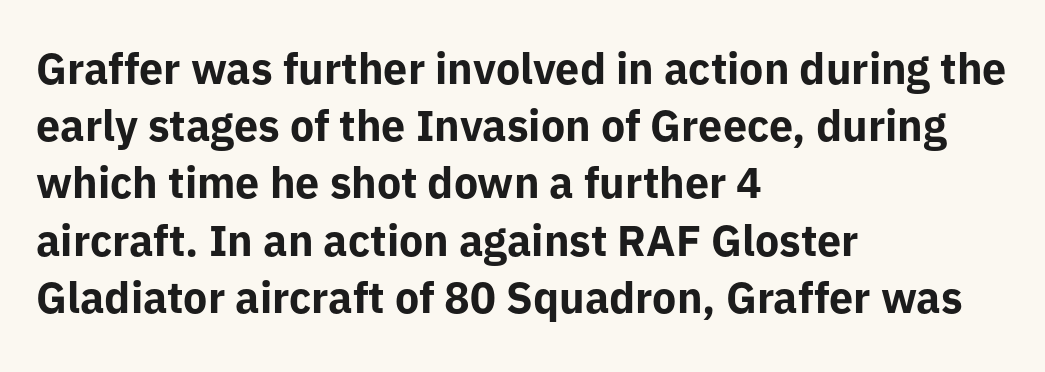
{"serif": "no", "italic": "no", "bold": "yes", "weight": "bold", "width": "normal", "stroke_contrast": "low", "x_height": "medium", "monospaced": "no", "underline": "no", "align": "left", "line_spacing": "normal", "line_spacing_ratio": 1.33, "letter_spacing": "normal", "letter_spacing_em": 0.0, "glyph_px": 43}
